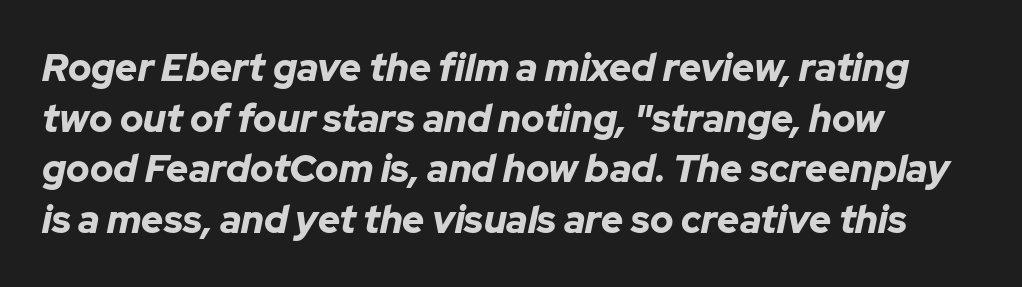
{"italic": "yes", "lean": "right", "slant_degrees": 12, "bold": "yes", "weight": "bold", "width": "normal", "stroke_contrast": "low", "x_height": "medium", "monospaced": "no", "underline": "no", "align": "left", "line_spacing": "normal", "line_spacing_ratio": 1.33, "letter_spacing": "normal", "letter_spacing_em": 0.0, "glyph_px": 38}
